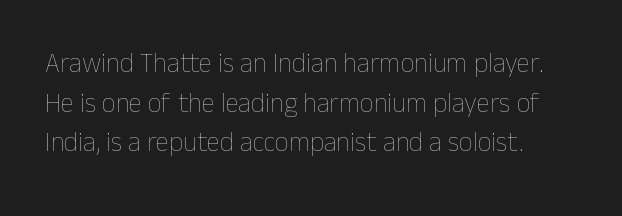
Q: Is the text bold? A: No.
Q: Is the text italic (slanted)? A: No, it is upright.
Q: Is the text underlined? A: No.
Q: How is the paragraph aligned? A: Left-aligned.
Q: Is the spacing between letters normal or unusually wide? A: Normal.
Q: Is the spacing between lines tight, normal or loose? A: Normal.
